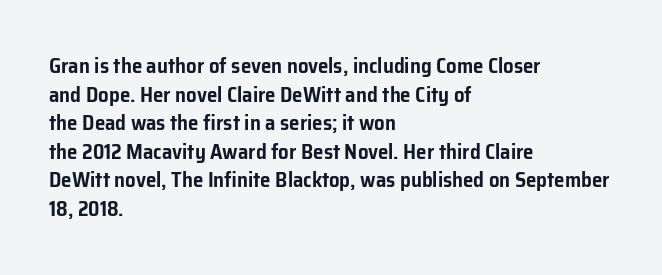
The image shows 21 px text type, upright; set left-aligned, normal line spacing (1.36x), normal letter spacing, not underlined.
